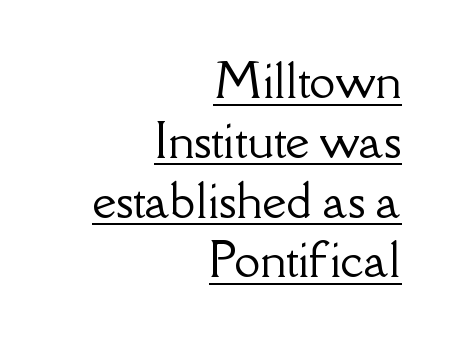
The image shows 46 px serif type, upright; set right-aligned, normal line spacing (1.3x), normal letter spacing, underlined; low stroke contrast and a small x-height.
